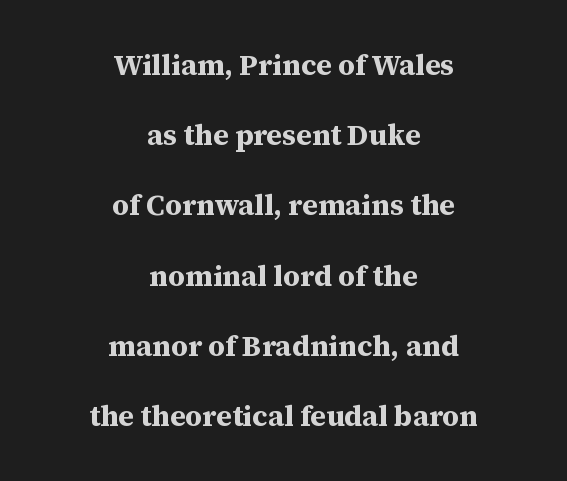
{"serif": "yes", "italic": "no", "bold": "yes", "weight": "bold", "width": "normal", "stroke_contrast": "medium", "x_height": "medium", "monospaced": "no", "underline": "no", "align": "center", "line_spacing": "loose", "line_spacing_ratio": 2.42, "letter_spacing": "normal", "letter_spacing_em": 0.0, "glyph_px": 29}
